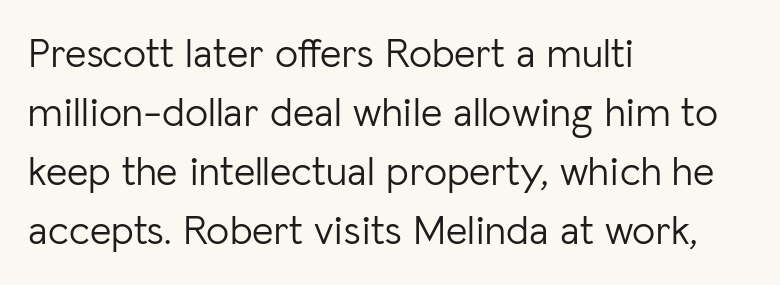
The image shows 41 px light sans-serif type, upright; set left-aligned, normal line spacing (1.44x), normal letter spacing, not underlined; low stroke contrast and a medium x-height.
